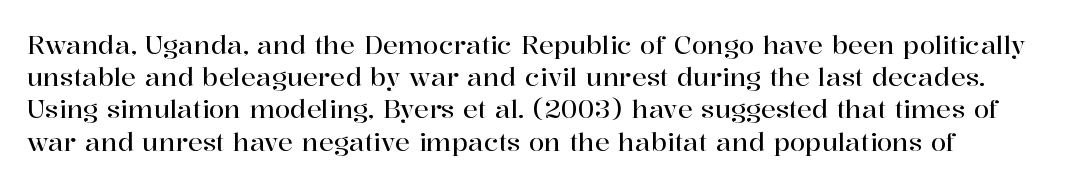
The leading is moderate, giving the passage an even texture. Students, note that the glyphs here touch the page at normal intervals. Posture: upright roman. A bare baseline throughout the passage.
